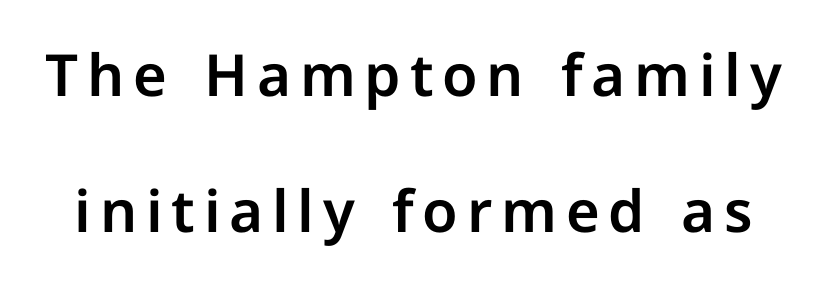
{"serif": "no", "italic": "no", "width": "normal", "stroke_contrast": "low", "x_height": "medium", "monospaced": "no", "underline": "no", "line_spacing": "loose", "line_spacing_ratio": 2.35, "glyph_px": 58}
